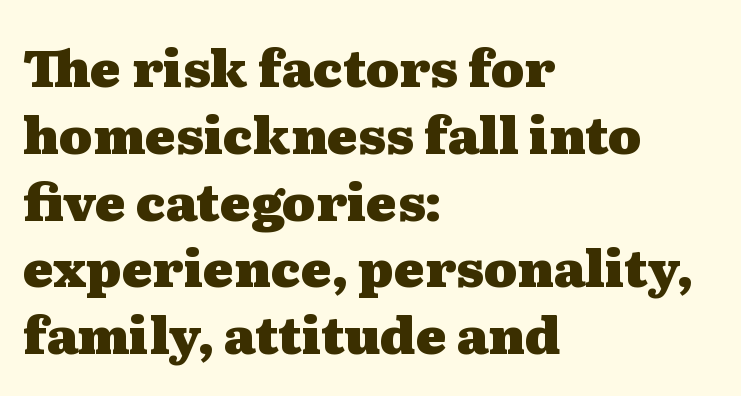
{"serif": "yes", "italic": "no", "bold": "yes", "weight": "heavy", "width": "wide", "stroke_contrast": "medium", "x_height": "medium", "monospaced": "no", "underline": "no", "align": "left", "line_spacing": "normal", "line_spacing_ratio": 1.31, "letter_spacing": "normal", "letter_spacing_em": 0.0, "glyph_px": 51}
